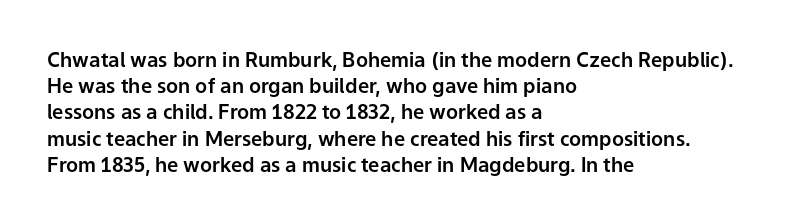
Q: Is the text italic (slanted)? A: No, it is upright.
Q: Is the text underlined? A: No.
Q: How is the paragraph aligned? A: Left-aligned.
Q: Is the spacing between letters normal or unusually wide? A: Normal.
Q: Is the spacing between lines tight, normal or loose? A: Normal.
